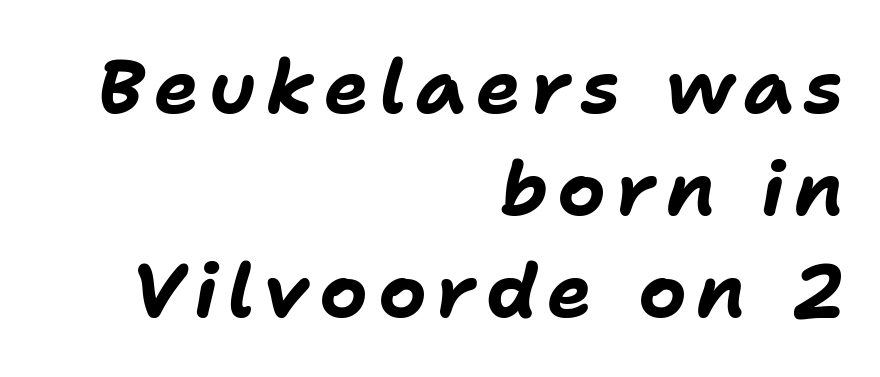
The image shows 75 px bold type, italic (leaning right); set right-aligned, normal line spacing (1.36x), not underlined; low stroke contrast and a medium x-height.
